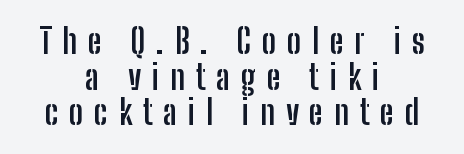
{"serif": "no", "italic": "no", "bold": "yes", "weight": "semibold", "width": "condensed", "stroke_contrast": "low", "x_height": "medium", "monospaced": "no", "underline": "no", "align": "center", "line_spacing": "tight", "line_spacing_ratio": 1.05, "letter_spacing": "wide", "letter_spacing_em": 0.32, "glyph_px": 34}
